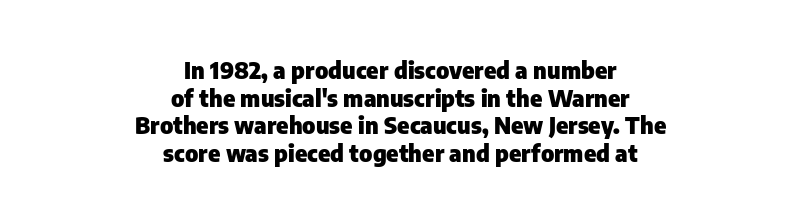
Q: Is the text bold? A: Yes.
Q: Is the text italic (slanted)? A: No, it is upright.
Q: Is the text underlined? A: No.
Q: How is the paragraph aligned? A: Centered.
Q: Is the spacing between letters normal or unusually wide? A: Normal.
